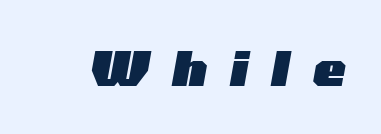
Q: Is the text bold? A: Yes.
Q: Is the text italic (slanted)? A: Yes, it leans right by about 10 degrees.
Q: Is the text underlined? A: No.
Q: Is the spacing between letters normal or unusually wide? A: Unusually wide.
Q: Width (condensed, normal, or wide)? A: Wide.
Q: Stroke contrast? A: Low.
Q: x-height? A: Medium.
Q: Monospaced? A: No.
